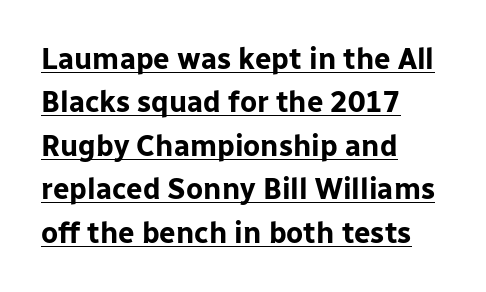
A baseline rule has been typeset under these characters. Typographically, this falls in the sans-serif category. Default kerning and tracking; the words read as compact shapes. Horizontal bands of white between lines are of average thickness. Thick stems and heavy bowls — unmistakably bold.
